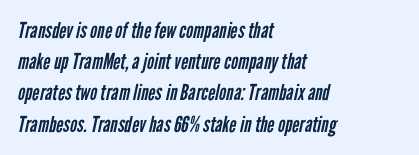
The image shows 22 px text type; set left-aligned, normal line spacing (1.42x), normal letter spacing, not underlined.
